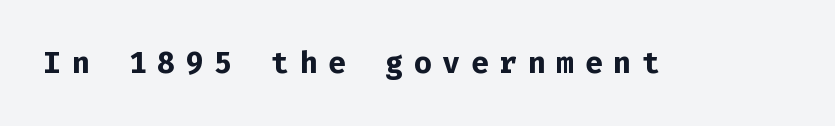
Q: Is the text bold? A: Yes.
Q: Is the text italic (slanted)? A: No, it is upright.
Q: Is the typeface a serif or a sans-serif typeface? A: Sans-serif.
Q: Is the text underlined? A: No.
Q: Is the spacing between letters normal or unusually wide? A: Unusually wide.
Q: Width (condensed, normal, or wide)? A: Normal.
Q: Stroke contrast? A: Low.
Q: x-height? A: Medium.
Q: Monospaced? A: Yes.
